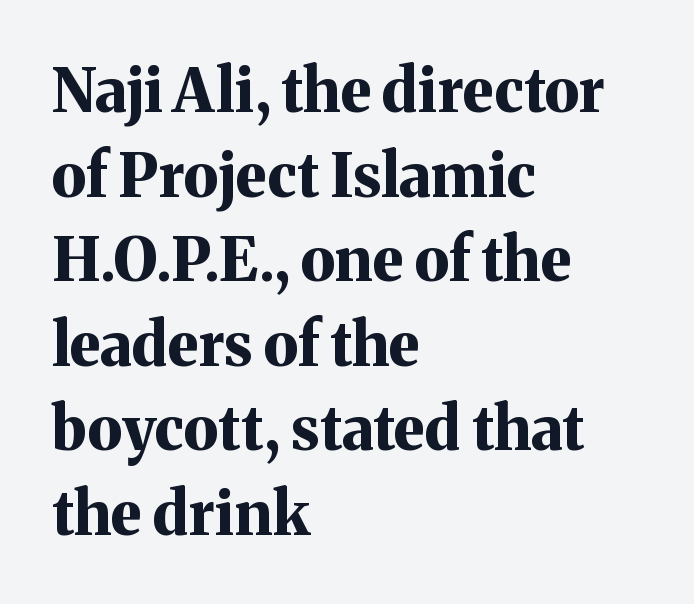
Q: Is the text bold? A: Yes.
Q: Is the text italic (slanted)? A: No, it is upright.
Q: Is the typeface a serif or a sans-serif typeface? A: Serif.
Q: Is the text underlined? A: No.
Q: How is the paragraph aligned? A: Left-aligned.
Q: Is the spacing between letters normal or unusually wide? A: Normal.
Q: Is the spacing between lines tight, normal or loose? A: Normal.
Q: Width (condensed, normal, or wide)? A: Normal.
Q: Stroke contrast? A: Medium.
Q: x-height? A: Medium.
Q: Monospaced? A: No.
